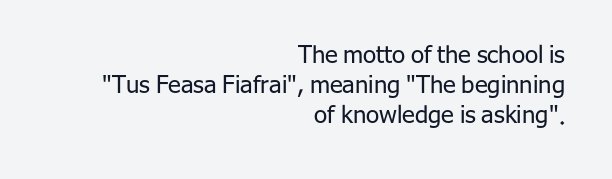
The image shows 24 px text type, upright; set right-aligned, line spacing 1.24x, normal letter spacing, not underlined.
